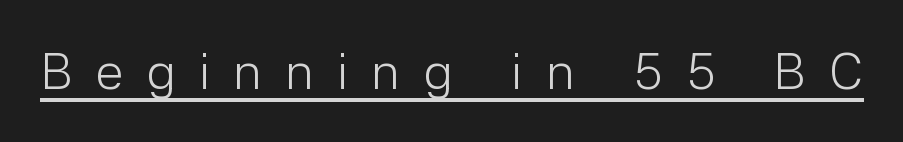
Does the type have serifs? No, each stem ends abruptly. The letters are spread apart with noticeably loose tracking. Here the designer chose a conventional face with non-uniform glyph widths. Descenders here cross a horizontal rule under the line.
